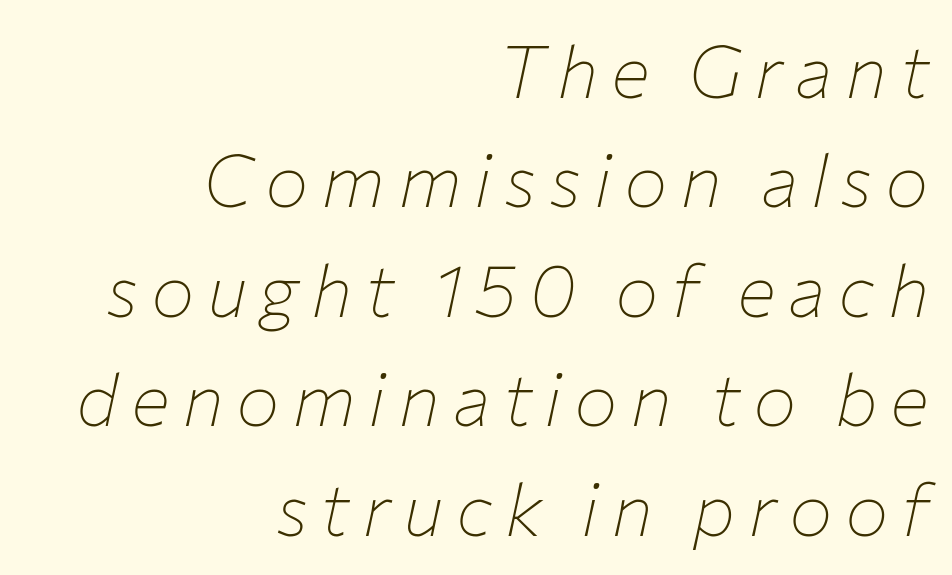
Reading down the column, the eye jumps a familiar distance to each next line. A light-to-regular cut is what we see here. Italic: yes, the glyphs are oblique. Looks like regular typesetting: each glyph gets only the width it needs.
